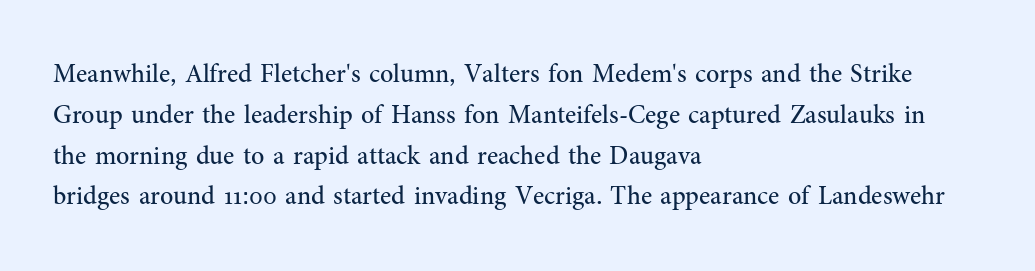
The gap between lines stays unmarked. No extra tracking has been applied to these lines. Does the leading feel generous? No, just average. Short and long lines alike share a common starting point at left.
